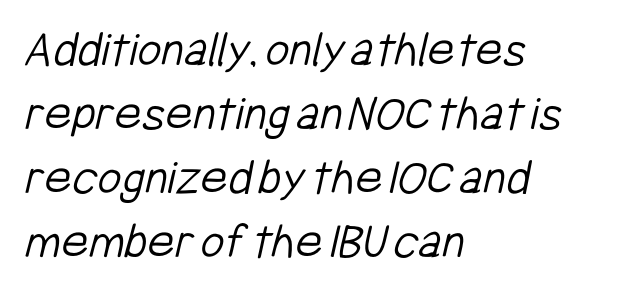
The image shows 52 px light, condensed sans-serif type; set left-aligned, line spacing 1.23x, normal letter spacing, not underlined; low stroke contrast and a medium x-height.
